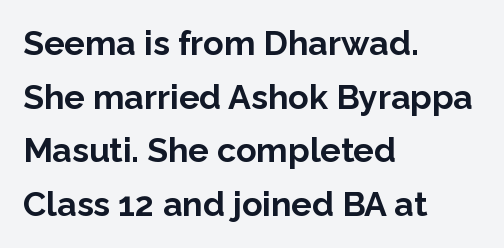
{"serif": "no", "italic": "no", "bold": "yes", "weight": "bold", "width": "normal", "stroke_contrast": "low", "x_height": "medium", "monospaced": "no", "underline": "no", "align": "left", "line_spacing": "normal", "line_spacing_ratio": 1.58, "letter_spacing": "normal", "letter_spacing_em": 0.0, "glyph_px": 34}
